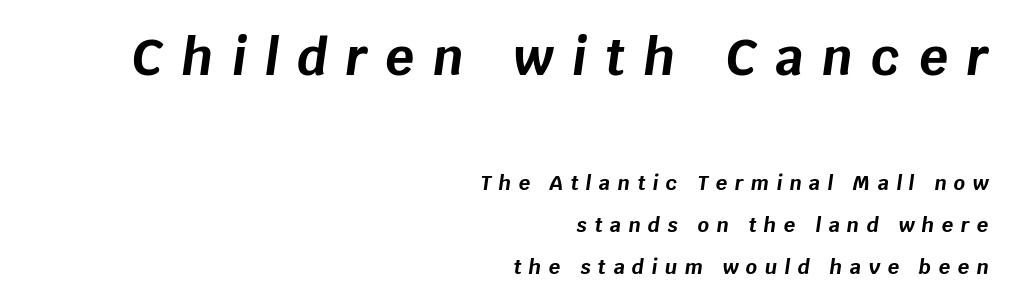
{"italic": "yes", "lean": "right", "slant_degrees": 8, "bold": "yes", "weight": "bold", "width": "normal", "stroke_contrast": "low", "x_height": "large", "monospaced": "no", "underline": "no", "align": "right", "line_spacing": "loose", "line_spacing_ratio": 2.1, "letter_spacing": "wide", "letter_spacing_em": 0.37, "larger_block": "first", "size_ratio": 2.5, "glyph_px": 50}
